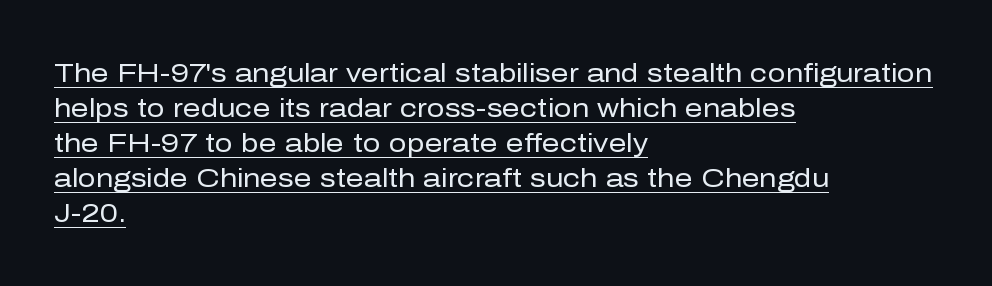
The image shows 25 px text type, upright; set left-aligned, normal line spacing (1.4x), normal letter spacing, underlined.
